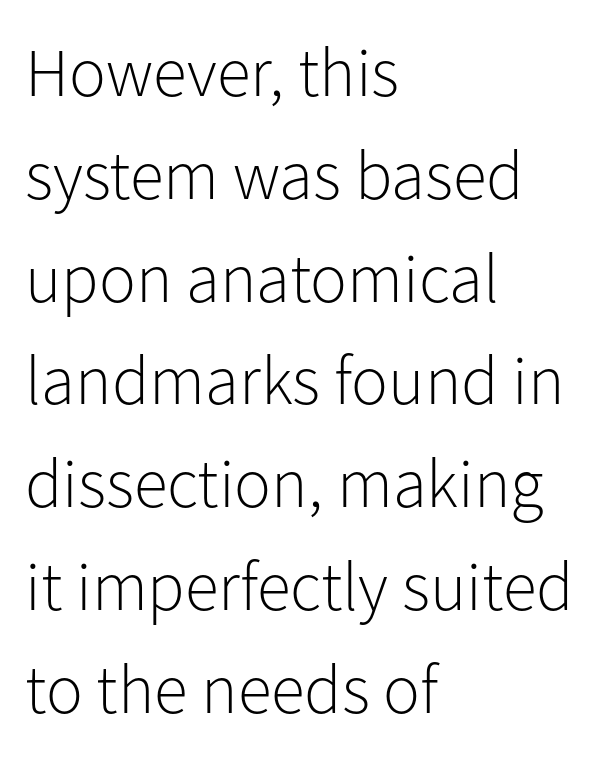
{"serif": "no", "italic": "no", "bold": "no", "weight": "light", "width": "normal", "stroke_contrast": "low", "x_height": "medium", "monospaced": "no", "underline": "no", "align": "left", "line_spacing": "normal", "line_spacing_ratio": 1.49, "letter_spacing": "normal", "letter_spacing_em": 0.0, "glyph_px": 69}
